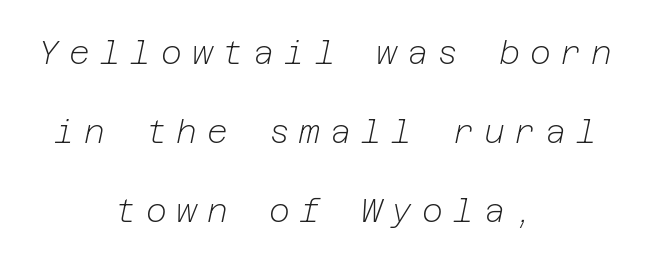
{"italic": "yes", "lean": "right", "slant_degrees": 12, "bold": "no", "weight": "light", "width": "normal", "stroke_contrast": "low", "x_height": "medium", "underline": "no", "align": "center", "line_spacing": "loose", "line_spacing_ratio": 2.47, "letter_spacing": "wide", "letter_spacing_em": 0.31, "glyph_px": 32}
